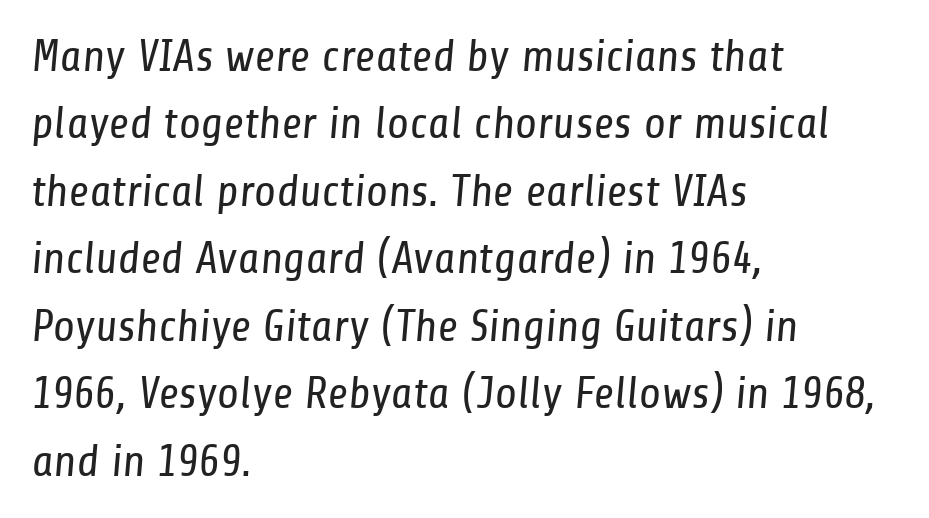
The rag falls on the right side of this text block. A clean baseline with only descenders dipping below it. Standard letterfit; no display-style spreading of the glyphs. Are there feet on the stems? There aren't — it's a sans. Stroke mass is kept to a normal reading level or below. Here the designer chose a conventional face with non-uniform glyph widths.
